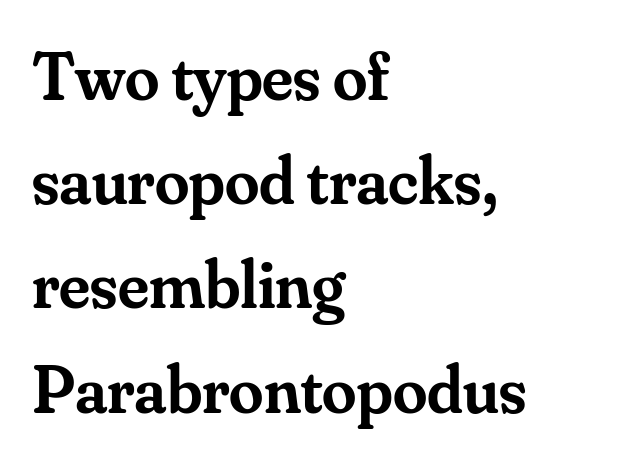
The image shows 69 px semibold serif type, upright; set left-aligned, normal line spacing (1.51x), normal letter spacing, not underlined; medium stroke contrast and a small x-height.
